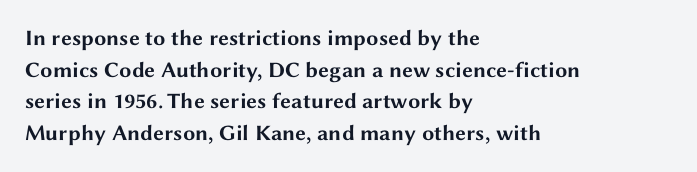
The image shows 22 px bold type, upright; set left-aligned, normal line spacing (1.44x), normal letter spacing, not underlined.
